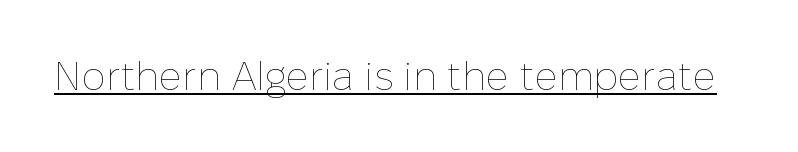
Nothing unusual about the tracking: characters are spaced as the font intends. This sample has the flowing, uneven cadence of proportional lettering. Ascenders rise straight up at ninety degrees. Each line of the rendering has a horizontal stroke beneath the glyphs. Letters have the restrained weight of plain body copy at most.
